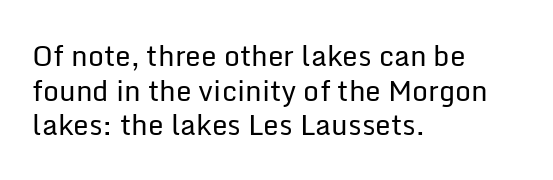
The image shows 28 px regular-weight sans-serif type, upright; set left-aligned, line spacing 1.24x, normal letter spacing, not underlined; low stroke contrast and a medium x-height.
